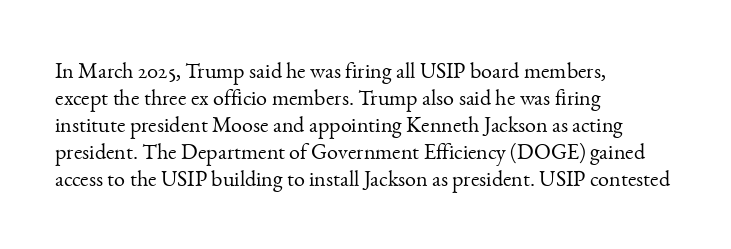
Beneath every word, the page is bare. The lettering holds an erect, upright posture throughout. Caption: face not bold, strokes unweighted. The gaps between neighbouring characters are ordinary and unremarkable.
